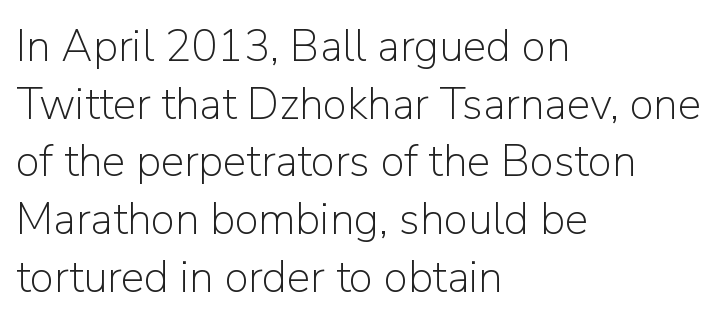
Q: Is the text bold? A: No.
Q: Is the text italic (slanted)? A: No, it is upright.
Q: Is the typeface a serif or a sans-serif typeface? A: Sans-serif.
Q: Is the text underlined? A: No.
Q: How is the paragraph aligned? A: Left-aligned.
Q: Is the spacing between letters normal or unusually wide? A: Normal.
Q: Is the spacing between lines tight, normal or loose? A: Normal.
Q: Width (condensed, normal, or wide)? A: Normal.
Q: Stroke contrast? A: Low.
Q: x-height? A: Medium.
Q: Monospaced? A: No.
